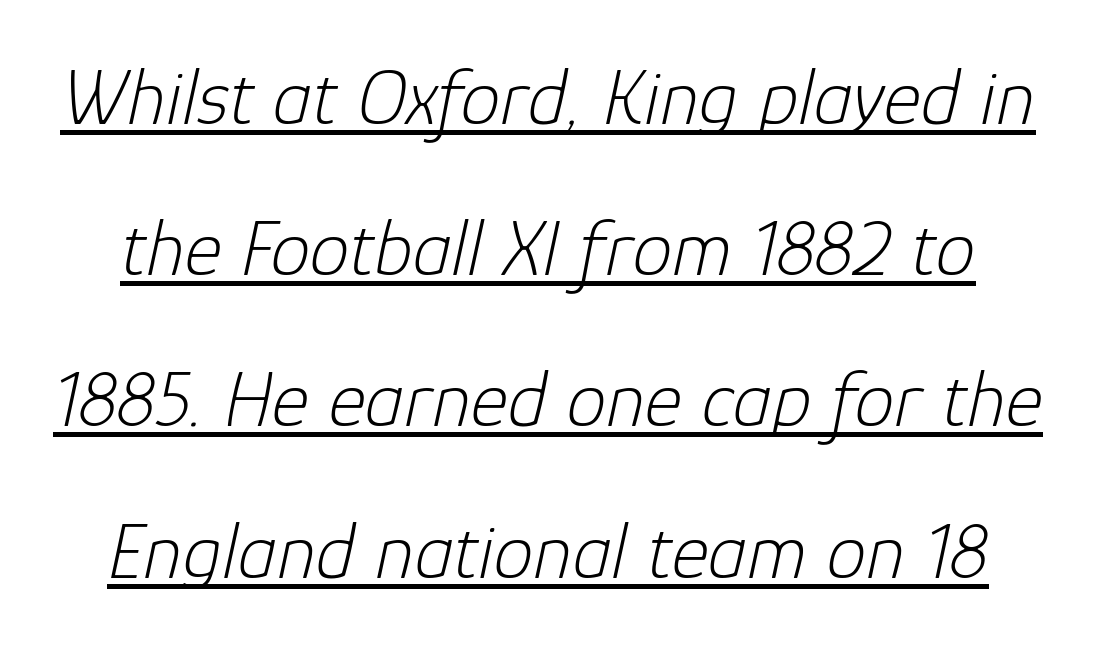
Q: Is the text bold? A: No.
Q: Is the text italic (slanted)? A: Yes, it leans right by about 12 degrees.
Q: Is the text underlined? A: Yes.
Q: Is the spacing between letters normal or unusually wide? A: Normal.
Q: Width (condensed, normal, or wide)? A: Normal.
Q: Stroke contrast? A: Low.
Q: x-height? A: Medium.
Q: Monospaced? A: No.
